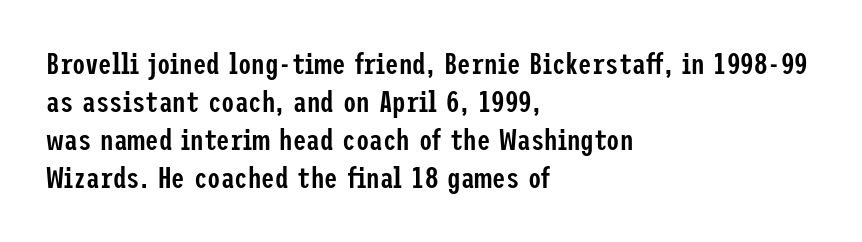
{"serif": "no", "italic": "no", "bold": "semi", "weight": "semibold", "width": "condensed", "stroke_contrast": "low", "x_height": "medium", "underline": "no", "align": "left", "line_spacing": "normal", "line_spacing_ratio": 1.27, "letter_spacing": "normal", "letter_spacing_em": 0.0, "glyph_px": 30}
